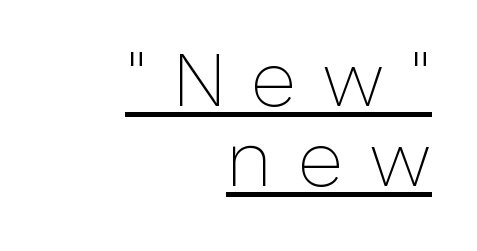
The paragraph has a hard right edge and a soft left edge. Is the stroke heavy? The answer is a plain regular-or-lighter. This sample uses a sans-serif face. You could not count columns in this text — the font is proportionally spaced. Is there an underline? Yes — a line sits under the letters. The type sits square on the baseline with zero lean.
